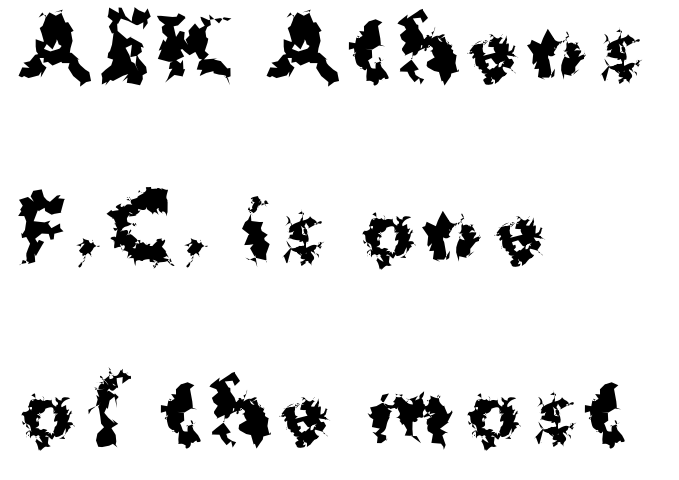
The face used here has the dense, thick strokes of a bold. This sample uses an upright cut, with every glyph sitting square on the baseline. The characters display no serif detailing; their extremities are plain. Horizontal alignment here is leftward, the default for most running prose. Vertically, the passage feels expansive, rows floating well apart.
